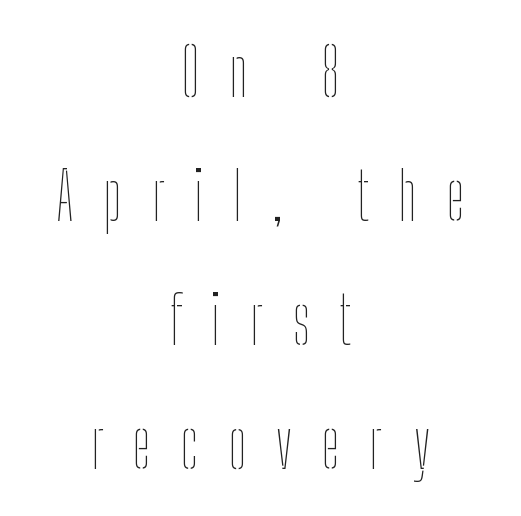
The image shows 66 px thin, condensed type, upright; set centered, line spacing 1.88x, unusually wide letter spacing (+0.45 em), not underlined; low stroke contrast and a medium x-height.
